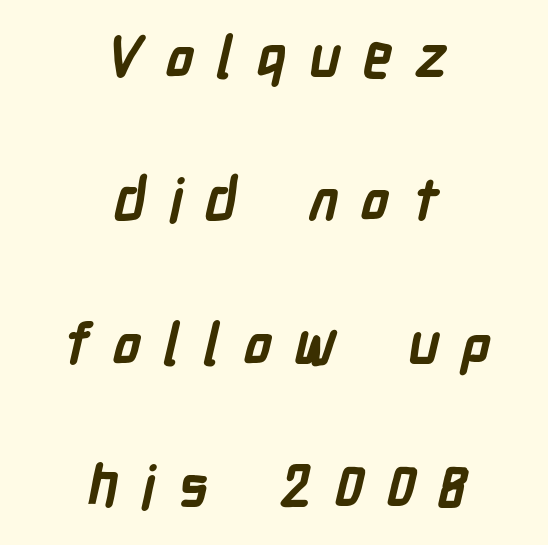
{"serif": "no", "bold": "yes", "weight": "semibold", "width": "condensed", "stroke_contrast": "low", "x_height": "medium", "monospaced": "no", "underline": "no", "align": "center", "line_spacing": "loose", "line_spacing_ratio": 2.47, "letter_spacing": "wide", "letter_spacing_em": 0.39, "glyph_px": 58}
